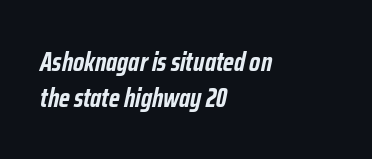
Q: Is the text bold? A: Yes.
Q: Is the text italic (slanted)? A: Yes, it leans right by about 12 degrees.
Q: Is the text underlined? A: No.
Q: How is the paragraph aligned? A: Left-aligned.
Q: Is the spacing between letters normal or unusually wide? A: Normal.
Q: Is the spacing between lines tight, normal or loose? A: Normal.
